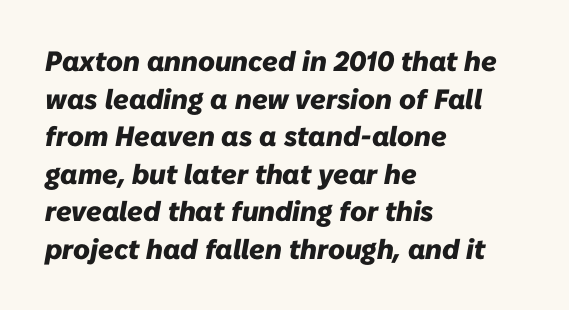
You can tell it's italic because the verticals aren't actually vertical. Is the block centered? No — it sits flush against the left margin. Does the weight exceed regular? Yes, all the way to bold. The words here are not underlined. Varying glyph widths throughout — classic text-font behaviour. A normal amount of white space separates one row of letters from the next.
